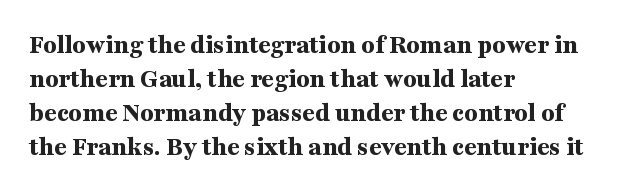
{"italic": "no", "bold": "yes", "underline": "no", "align": "left", "line_spacing": "normal", "line_spacing_ratio": 1.26, "letter_spacing": "normal", "letter_spacing_em": 0.0, "glyph_px": 27}
